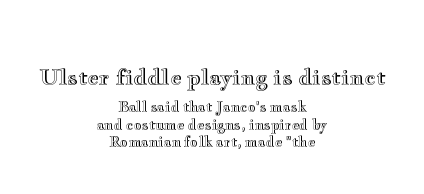
Q: Is the text italic (slanted)? A: No, it is upright.
Q: Is the text underlined? A: No.
Q: How is the paragraph aligned? A: Centered.
Q: Is the spacing between letters normal or unusually wide? A: Normal.
Q: Which block of text is set in a larger size, the first (top) or the second (bottom)? A: The first (top) one.
